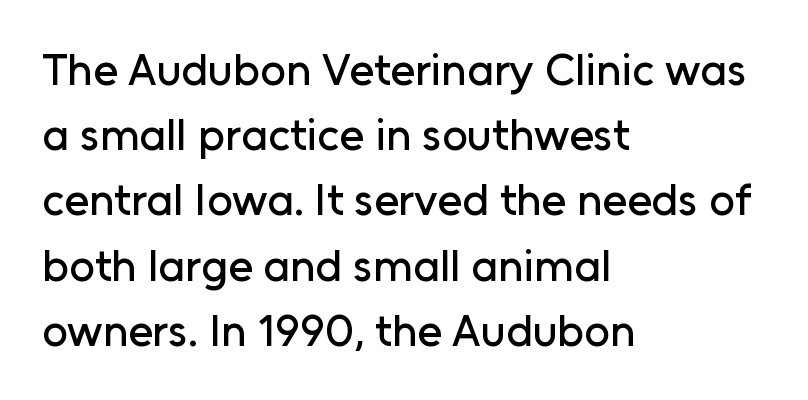
Q: Is the text italic (slanted)? A: No, it is upright.
Q: Is the typeface a serif or a sans-serif typeface? A: Sans-serif.
Q: Is the text underlined? A: No.
Q: How is the paragraph aligned? A: Left-aligned.
Q: Is the spacing between letters normal or unusually wide? A: Normal.
Q: Is the spacing between lines tight, normal or loose? A: Normal.
Q: Width (condensed, normal, or wide)? A: Normal.
Q: Stroke contrast? A: Low.
Q: x-height? A: Medium.
Q: Monospaced? A: No.
